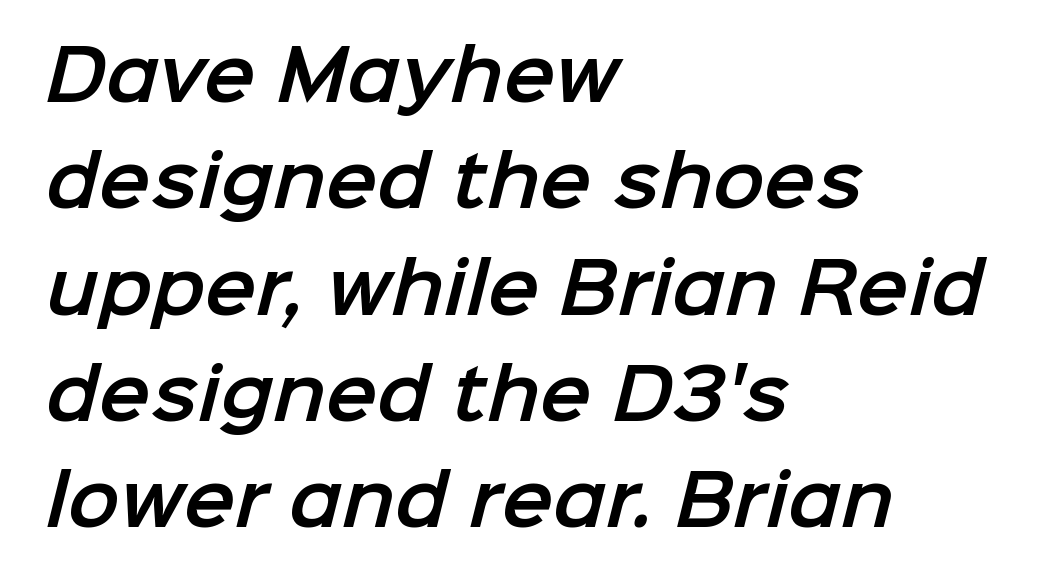
The image shows 69 px sans-serif type; set left-aligned, normal line spacing (1.54x), normal letter spacing, not underlined; low stroke contrast and a medium x-height.
